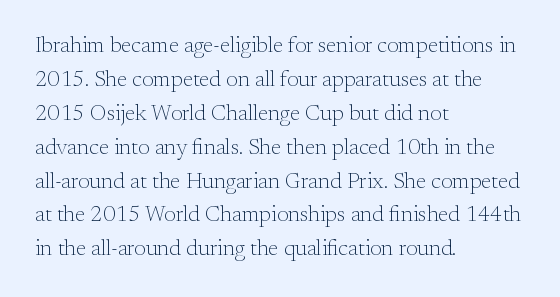
Q: Is the text bold? A: No.
Q: Is the text italic (slanted)? A: No, it is upright.
Q: Is the text underlined? A: No.
Q: How is the paragraph aligned? A: Left-aligned.
Q: Is the spacing between letters normal or unusually wide? A: Normal.
Q: Is the spacing between lines tight, normal or loose? A: Normal.
